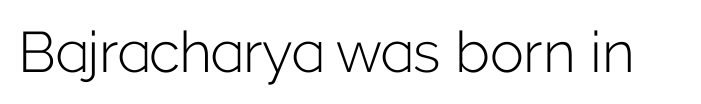
Ascenders rise straight up at ninety degrees. The area under the type is left untouched. Do the characters align in a grid? No, the font is proportional. This sample uses plain, unmodified letter spacing. Classification — sans serif. The passage shown is not bold in any degree.
